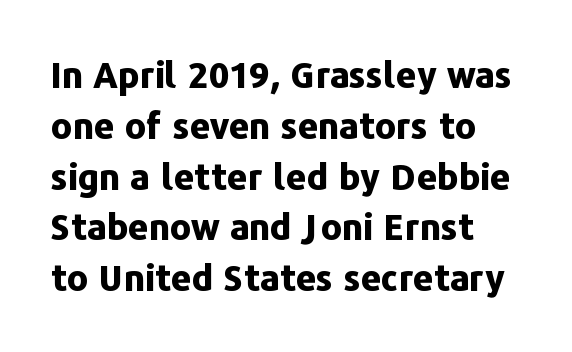
Q: Is the text bold? A: Yes.
Q: Is the text italic (slanted)? A: No, it is upright.
Q: Is the typeface a serif or a sans-serif typeface? A: Sans-serif.
Q: Is the text underlined? A: No.
Q: Is the spacing between letters normal or unusually wide? A: Normal.
Q: Is the spacing between lines tight, normal or loose? A: Normal.
Q: Width (condensed, normal, or wide)? A: Normal.
Q: Stroke contrast? A: Low.
Q: x-height? A: Medium.
Q: Monospaced? A: No.
